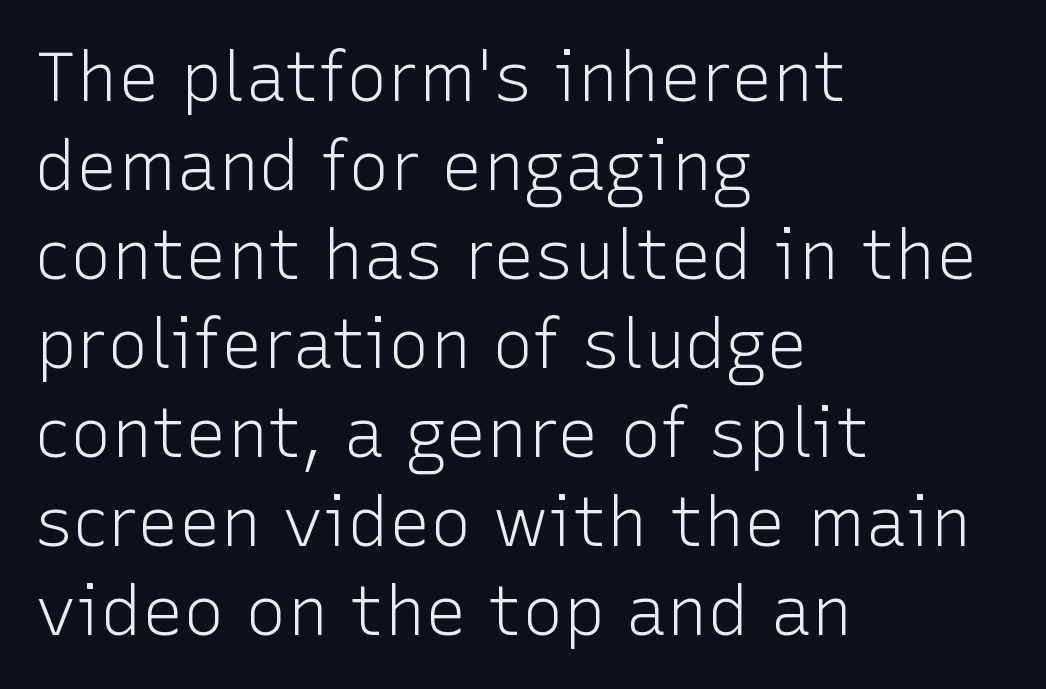
{"serif": "no", "italic": "no", "bold": "no", "weight": "light", "width": "normal", "stroke_contrast": "low", "x_height": "medium", "monospaced": "no", "underline": "no", "align": "left", "line_spacing": "normal", "line_spacing_ratio": 1.29, "letter_spacing": "normal", "letter_spacing_em": 0.0, "glyph_px": 69}
